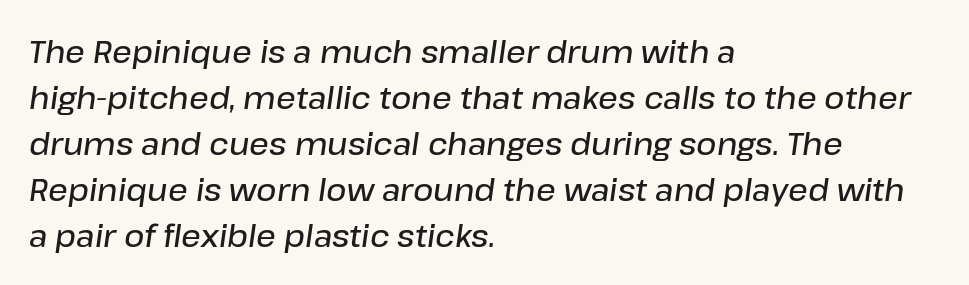
The face used here is proportionally spaced, like ordinary book or web type. One glance says typical: line gaps are just what's usual. The lettering tilts uniformly, giving the passage an italic look. Horizontal alignment here is leftward, the default for most running prose. A semibold gives these letters moderate extra thickness, short of bold. Only glyphs here, with clear space below each row.
